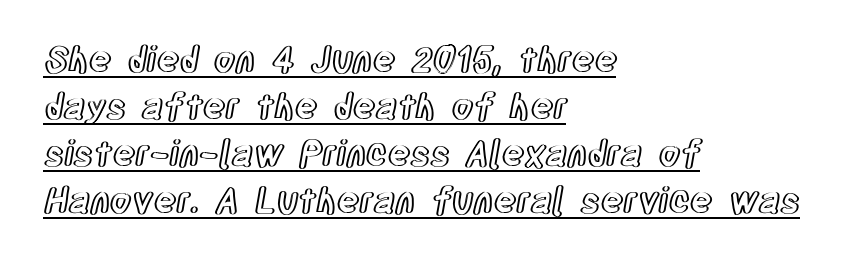
Q: Is the text italic (slanted)? A: Yes.
Q: Is the text underlined? A: Yes.
Q: How is the paragraph aligned? A: Left-aligned.
Q: Is the spacing between letters normal or unusually wide? A: Normal.
Q: Is the spacing between lines tight, normal or loose? A: Normal.
Q: Width (condensed, normal, or wide)? A: Condensed.
Q: x-height? A: Large.
Q: Monospaced? A: No.
